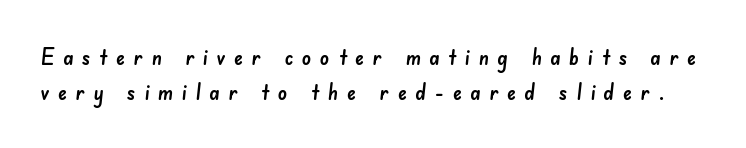
What's the leading like? Ordinary, nothing unusual. The gap between lines stays unmarked. Display-style spreading of the glyphs; the letterfit is very open.
